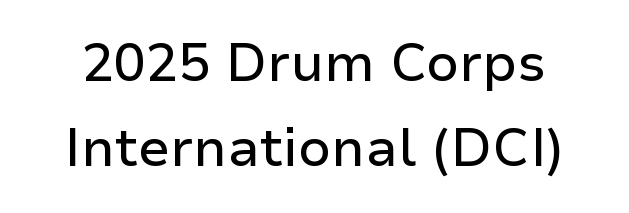
Q: Is the text italic (slanted)? A: No, it is upright.
Q: Is the typeface a serif or a sans-serif typeface? A: Sans-serif.
Q: Is the text underlined? A: No.
Q: Is the spacing between letters normal or unusually wide? A: Normal.
Q: Is the spacing between lines tight, normal or loose? A: Normal.
Q: Width (condensed, normal, or wide)? A: Normal.
Q: Stroke contrast? A: Low.
Q: x-height? A: Medium.
Q: Monospaced? A: No.
